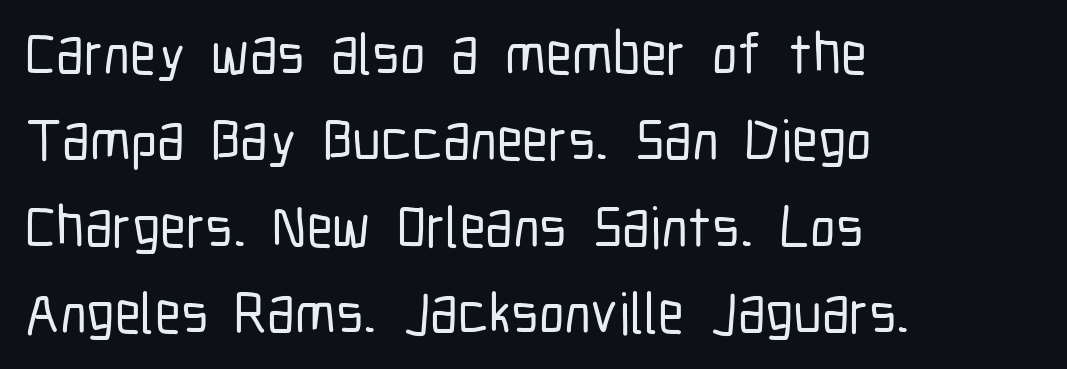
The glyphs are unaccompanied by any horizontal stroke below them. Font category for this specimen: sans-serif. The letterforms sit shoulder to shoulder at normal distance. Note the varied advance widths — an 'i' is clearly narrower than an 'm'.
